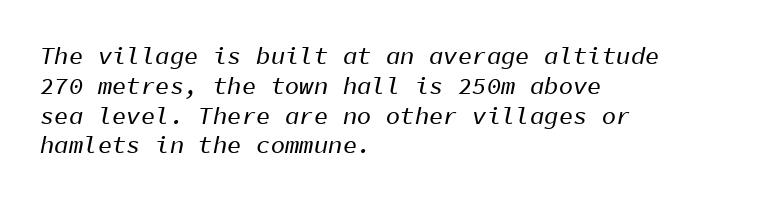
Q: Is the text italic (slanted)? A: Yes, it leans right by about 11 degrees.
Q: Is the text underlined? A: No.
Q: How is the paragraph aligned? A: Left-aligned.
Q: Is the spacing between letters normal or unusually wide? A: Normal.
